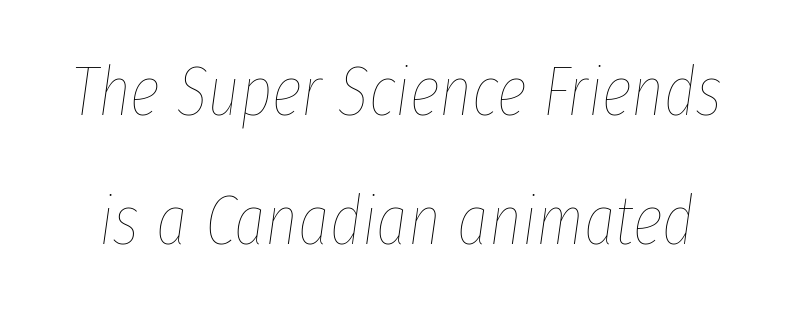
The image shows 69 px thin, condensed type, italic (leaning right); set line spacing 1.87x, normal letter spacing, not underlined; low stroke contrast and a medium x-height.
